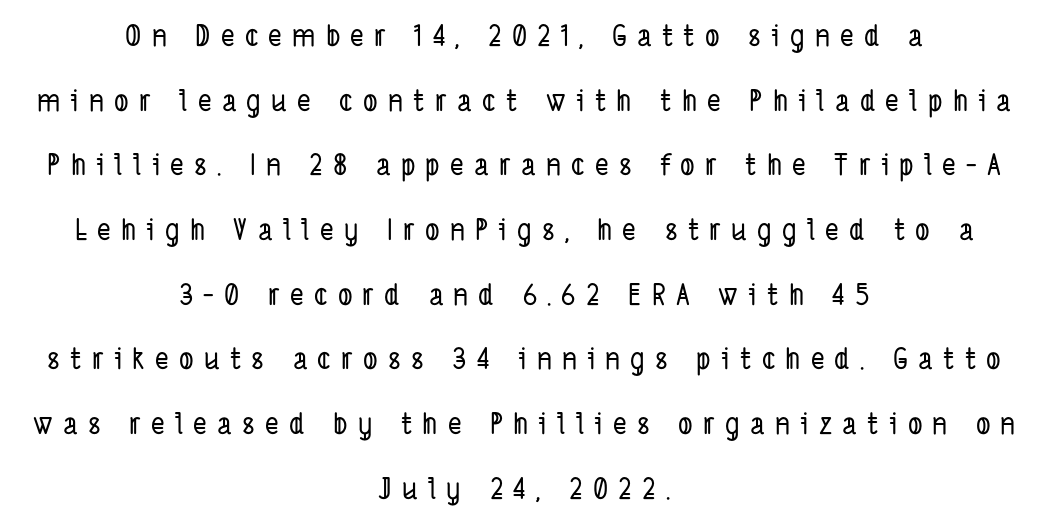
The line-height multiplier appears high, well above default. The passage shown is not underscored anywhere. Horizontally, the lines are justified to the midpoint only. This sample uses a sans-serif face. The passage shown is typed in a proportional face where columns would drift.
